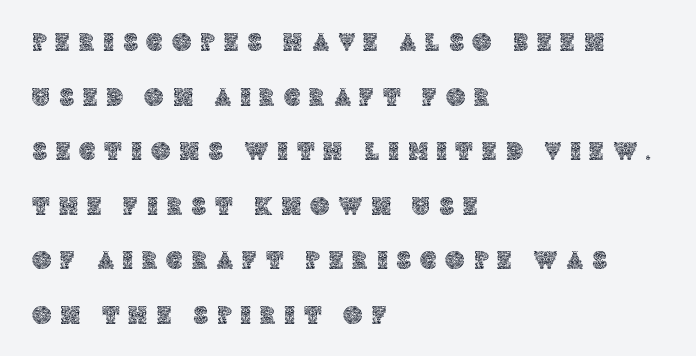
The face used here is rendered with a markedly widened letterfit. The lines are spread far apart with generous leading. No italicization has been applied; the sample stays upright. Beneath every word, the page is bare. Line beginnings align vertically; line endings do not.
